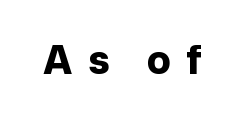
Q: Is the text bold? A: Yes.
Q: Is the text italic (slanted)? A: No, it is upright.
Q: Is the typeface a serif or a sans-serif typeface? A: Sans-serif.
Q: Is the text underlined? A: No.
Q: Is the spacing between letters normal or unusually wide? A: Unusually wide.
Q: Width (condensed, normal, or wide)? A: Normal.
Q: Stroke contrast? A: Low.
Q: x-height? A: Medium.
Q: Monospaced? A: No.
